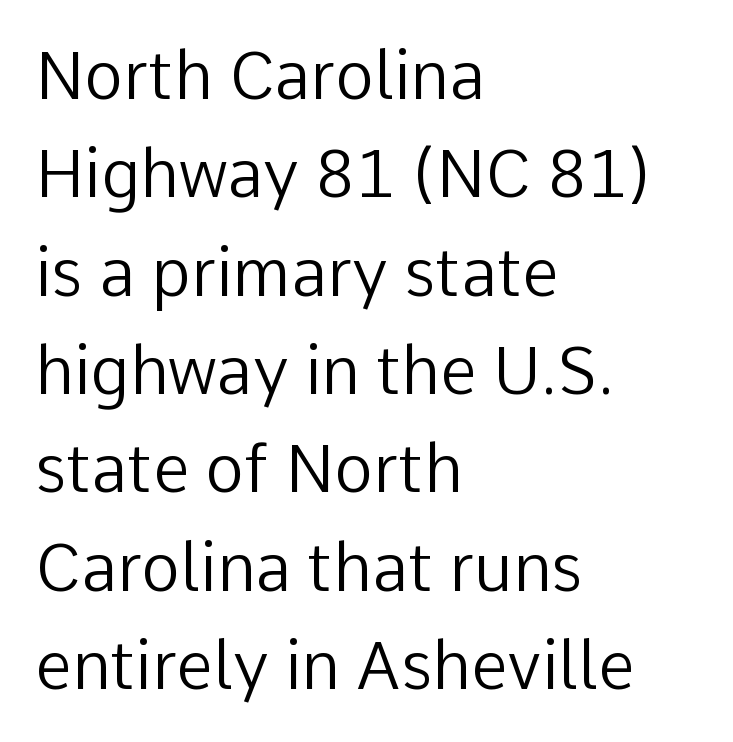
Nobody touched the tracking dial on this one. Notice how the passage keeps a crisp vertical edge on the left only. Do the characters align in a grid? No, the font is proportional. Leading: standard.
